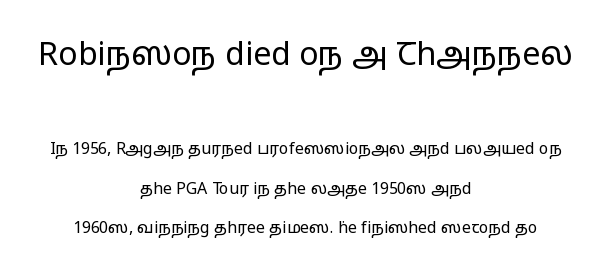
{"serif": "no", "italic": "no", "bold": "no", "weight": "regular", "width": "wide", "stroke_contrast": "low", "x_height": "medium", "monospaced": "no", "underline": "no", "align": "center", "line_spacing": "loose", "line_spacing_ratio": 2.46, "letter_spacing": "normal", "letter_spacing_em": 0.0, "larger_block": "first", "size_ratio": 2.0, "glyph_px": 32}
